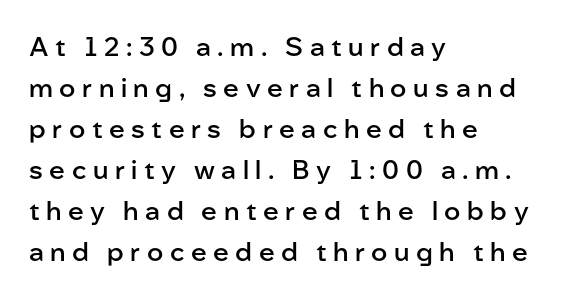
The image shows 26 px text type, upright; set left-aligned, normal line spacing (1.58x), unusually wide letter spacing (+0.25 em), not underlined.
